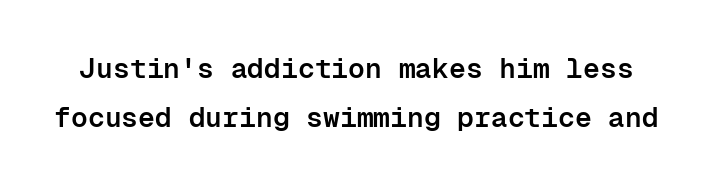
Here the glyphs are tracked normally, forming tight word shapes. The strokes are fattened partway — semibold, not bold. Font category for this specimen: sans-serif. Any mark beneath the type? The region is blank.
